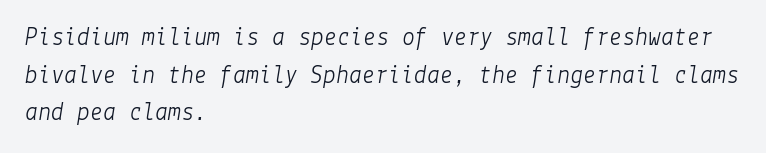
The image shows 26 px text type, italic (leaning right); set left-aligned, normal line spacing (1.45x), normal letter spacing, not underlined.
